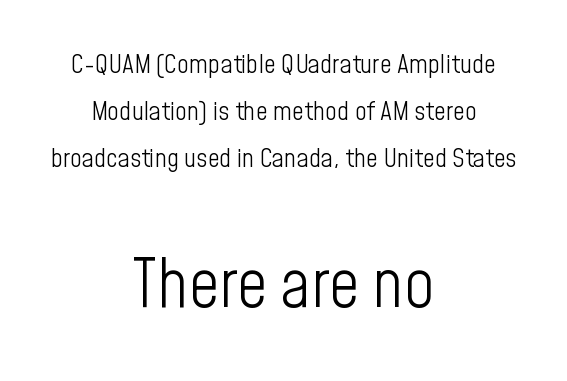
Varying glyph widths throughout — classic text-font behaviour. Every stem runs plumb, perpendicular to the baseline. Nope, no serifs anywhere on these letters. Is this a heavy cut? Hardly; it is regular or lighter.
